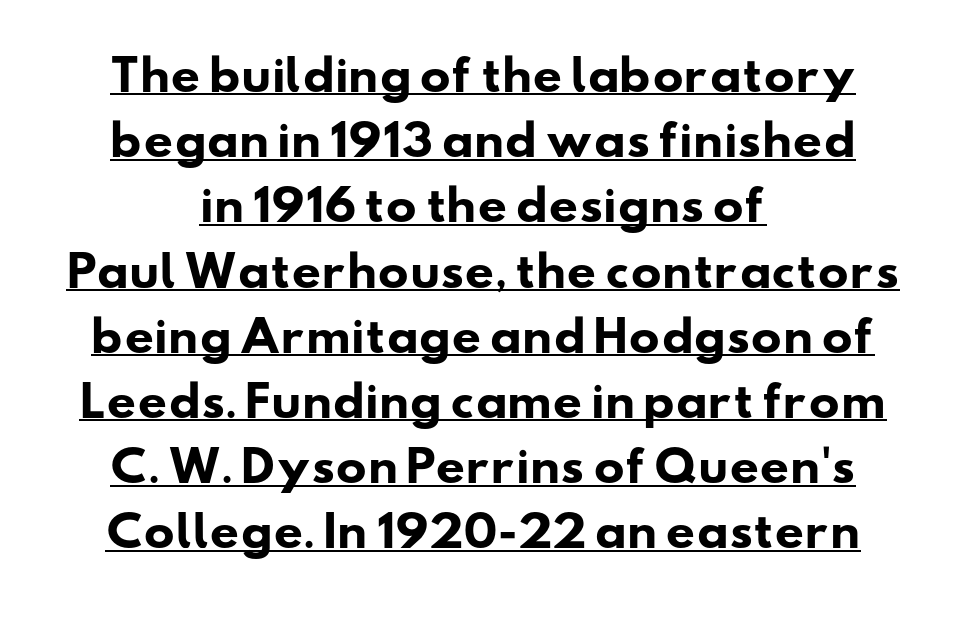
{"serif": "no", "bold": "yes", "weight": "heavy", "width": "wide", "stroke_contrast": "low", "x_height": "small", "monospaced": "no", "underline": "yes", "align": "center", "line_spacing": "normal", "line_spacing_ratio": 1.59, "letter_spacing": "normal", "letter_spacing_em": 0.0, "glyph_px": 41}
